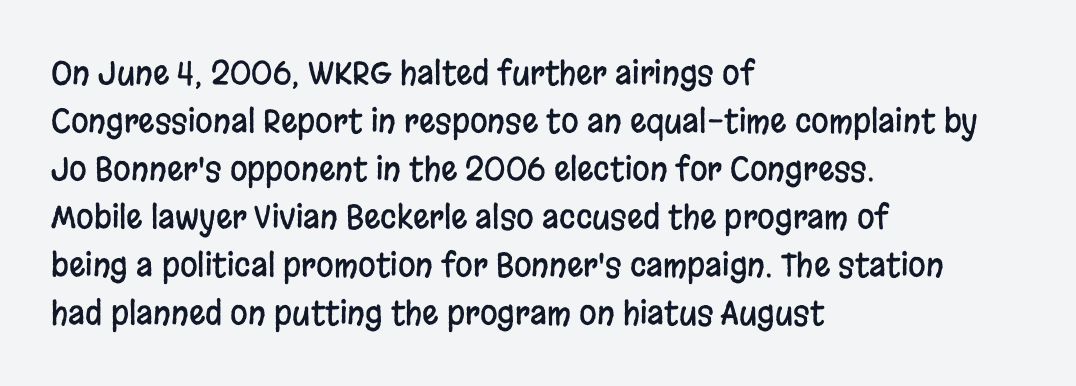
The image shows 32 px condensed sans-serif type, upright; set left-aligned, normal line spacing (1.5x), normal letter spacing, not underlined; low stroke contrast and a large x-height.
